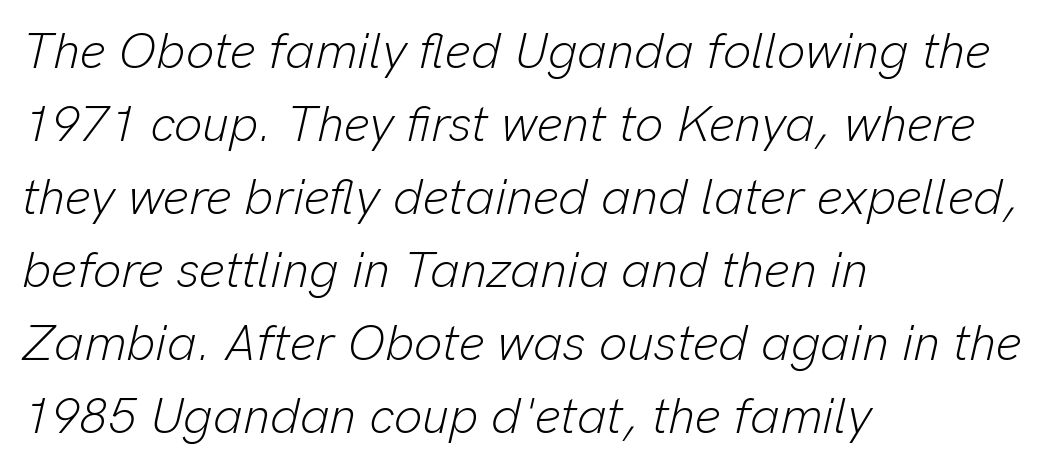
The image shows 50 px light type, italic (leaning right); set left-aligned, normal line spacing (1.46x), normal letter spacing, not underlined; low stroke contrast and a medium x-height.
